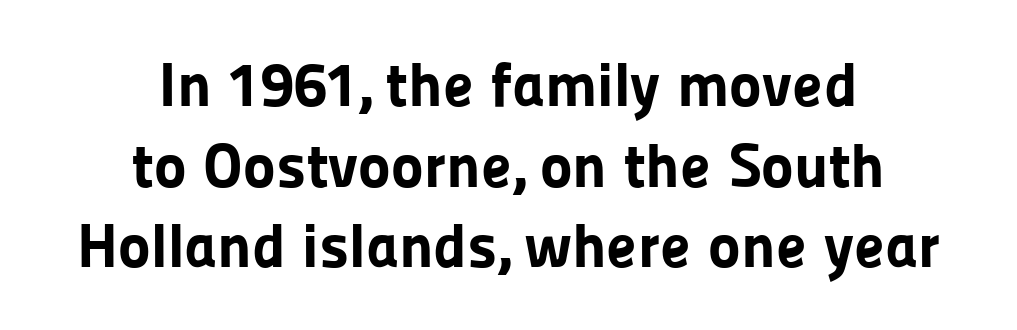
Q: Is the text bold? A: Yes.
Q: Is the text italic (slanted)? A: No, it is upright.
Q: Is the typeface a serif or a sans-serif typeface? A: Sans-serif.
Q: Is the text underlined? A: No.
Q: How is the paragraph aligned? A: Centered.
Q: Is the spacing between letters normal or unusually wide? A: Normal.
Q: Is the spacing between lines tight, normal or loose? A: Normal.
Q: Width (condensed, normal, or wide)? A: Normal.
Q: Stroke contrast? A: Low.
Q: x-height? A: Medium.
Q: Monospaced? A: No.
